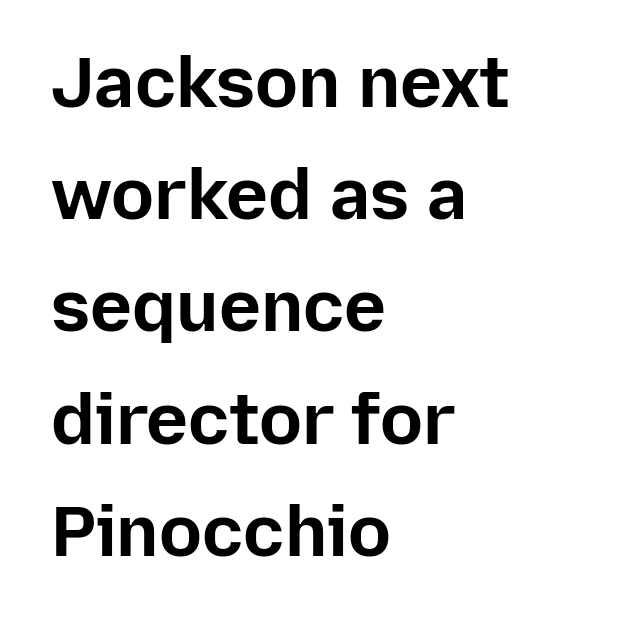
These words are printed bold, with thick strokes throughout. Casual observation: everything's shoved over to the left. This block has exactly the height ordinary leading produces. Tracking here is standard; glyphs follow each other at the usual distance. These lines are rendered in a variable-pitch font. Anything drawn beneath the words? Only blank space.
